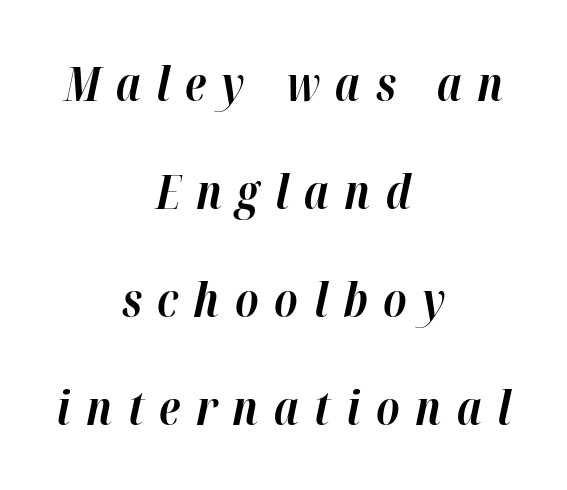
Q: Is the text bold? A: Yes.
Q: Is the text italic (slanted)? A: Yes, it leans right by about 12 degrees.
Q: Is the text underlined? A: No.
Q: How is the paragraph aligned? A: Centered.
Q: Is the spacing between letters normal or unusually wide? A: Unusually wide.
Q: Is the spacing between lines tight, normal or loose? A: Loose.
Q: Width (condensed, normal, or wide)? A: Normal.
Q: Stroke contrast? A: High.
Q: x-height? A: Medium.
Q: Monospaced? A: No.
